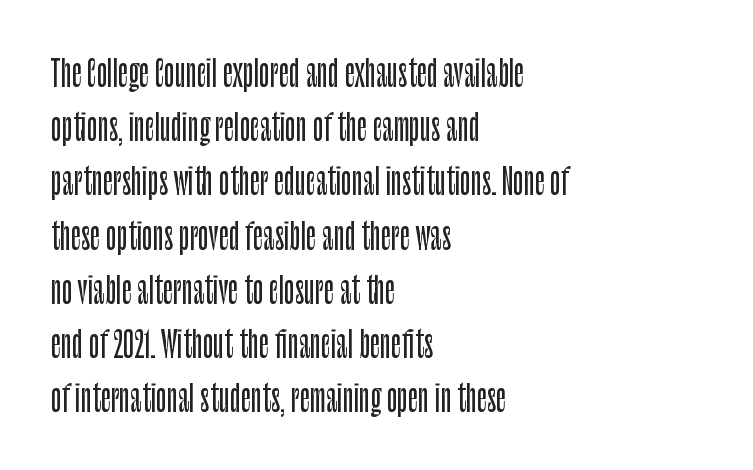
The image shows 35 px condensed sans-serif type, upright; set left-aligned, normal line spacing (1.55x), normal letter spacing, not underlined; low stroke contrast and a large x-height.
